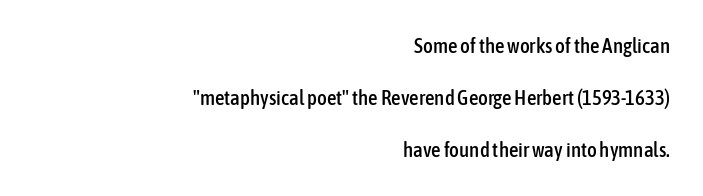
The image shows 21 px text type, upright; set right-aligned, loose line spacing (2.48x), normal letter spacing, not underlined.
